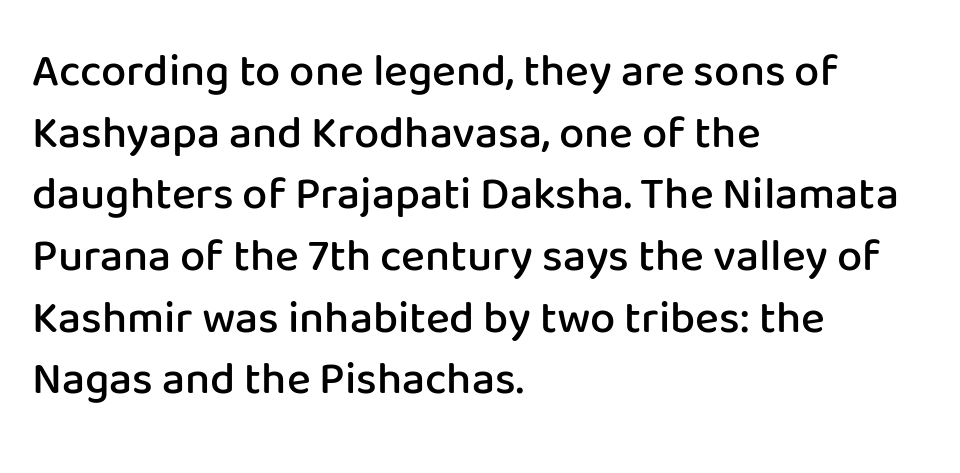
The image shows 45 px semibold sans-serif type, upright; set left-aligned, normal line spacing (1.37x), normal letter spacing, not underlined; low stroke contrast and a medium x-height.
